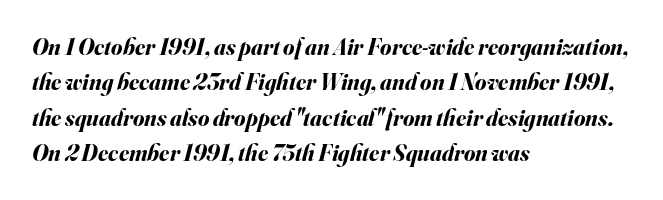
Q: Is the text bold? A: Yes.
Q: Is the text italic (slanted)? A: Yes, it leans right by about 16 degrees.
Q: Is the text underlined? A: No.
Q: How is the paragraph aligned? A: Left-aligned.
Q: Is the spacing between letters normal or unusually wide? A: Normal.
Q: Is the spacing between lines tight, normal or loose? A: Normal.
